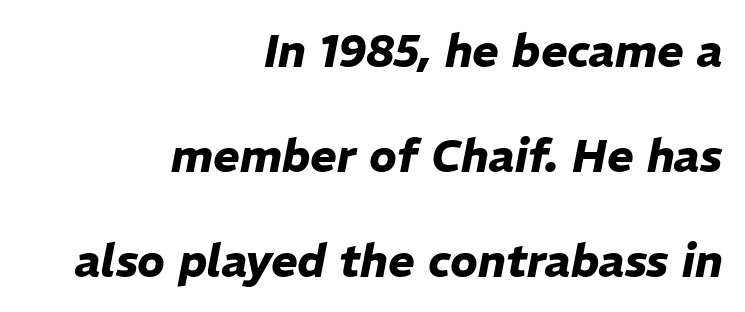
Q: Is the text bold? A: Yes.
Q: Is the text italic (slanted)? A: Yes, it leans right by about 11 degrees.
Q: Is the text underlined? A: No.
Q: How is the paragraph aligned? A: Right-aligned.
Q: Is the spacing between letters normal or unusually wide? A: Normal.
Q: Is the spacing between lines tight, normal or loose? A: Loose.
Q: Width (condensed, normal, or wide)? A: Normal.
Q: Stroke contrast? A: Low.
Q: x-height? A: Medium.
Q: Monospaced? A: No.
